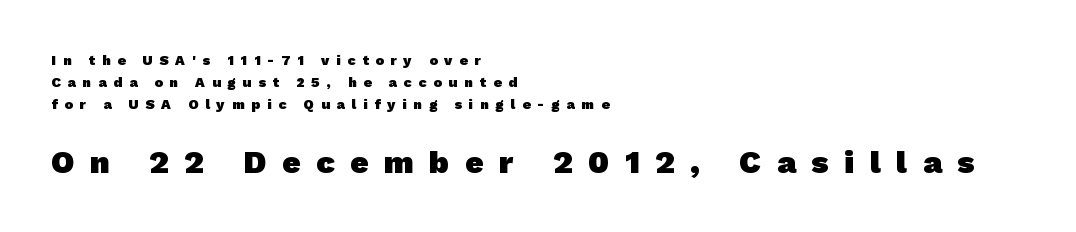
The image shows 32 px heavy sans-serif type; set left-aligned, normal line spacing (1.57x), unusually wide letter spacing (+0.49 em), not underlined; the second (bottom) block is 2.29x larger; low stroke contrast and a medium x-height.
